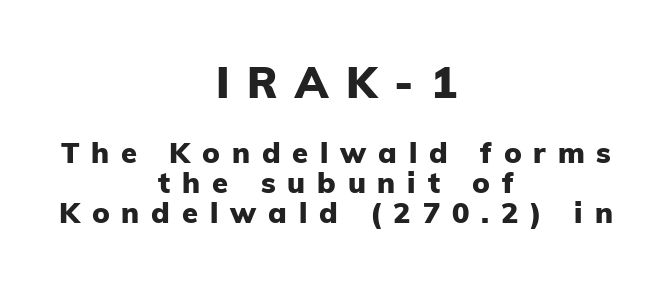
{"serif": "no", "italic": "no", "bold": "yes", "weight": "heavy", "width": "normal", "stroke_contrast": "low", "x_height": "medium", "monospaced": "no", "underline": "no", "align": "center", "line_spacing": "tight", "line_spacing_ratio": 1.04, "letter_spacing": "wide", "letter_spacing_em": 0.41, "larger_block": "first", "size_ratio": 1.48, "glyph_px": 43}
